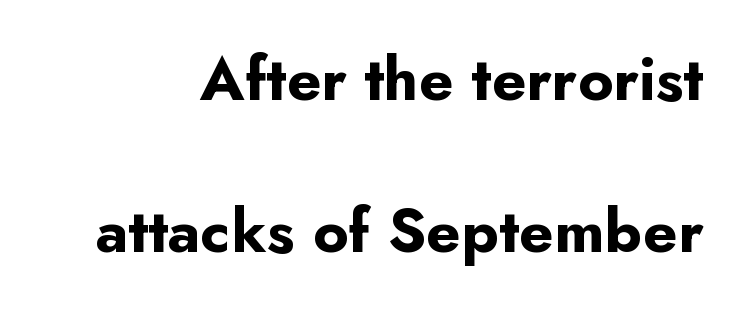
{"serif": "no", "italic": "no", "bold": "yes", "weight": "bold", "width": "normal", "stroke_contrast": "low", "x_height": "small", "monospaced": "no", "underline": "no", "line_spacing": "loose", "line_spacing_ratio": 2.41, "letter_spacing": "normal", "letter_spacing_em": 0.0, "glyph_px": 63}
